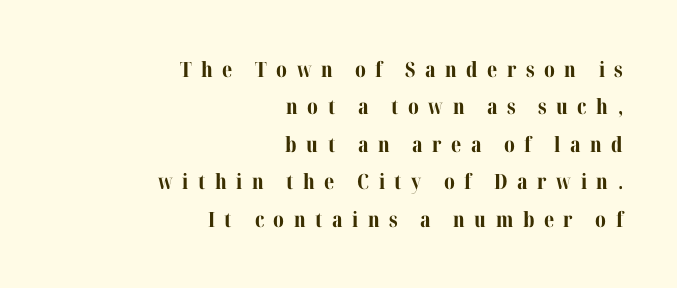
Line ends are locked; line starts wander. Heavy, bold letterforms. The axis of the letterforms is exactly vertical. The glyphs are unaccompanied by any horizontal stroke below them. Characters follow at a spacing far wider than the type designer built in.
